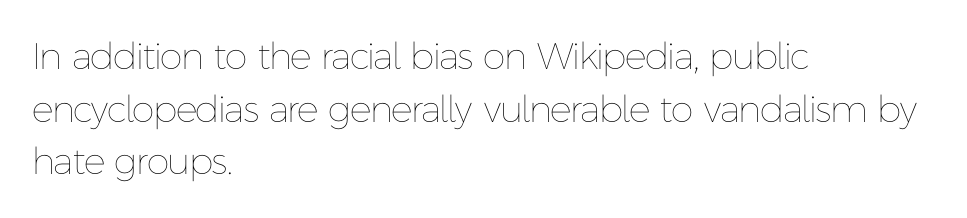
A classic flush-left, rag-right setting is used for this passage. No italicization has been applied; the sample stays upright. Bare-footed words on every line. Think of a printed novel: that variable character pitch is what you see here. The typesetting does not lean heavy: it is not bold. Does extra space separate the letters? No, they use regular spacing.
